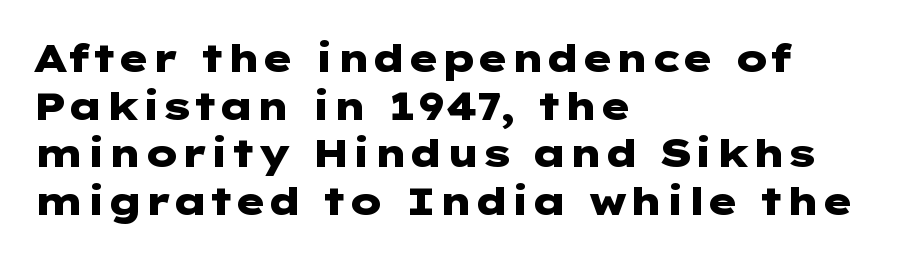
{"serif": "no", "italic": "no", "bold": "yes", "weight": "heavy", "width": "wide", "stroke_contrast": "low", "x_height": "medium", "underline": "no", "align": "left", "line_spacing_ratio": 1.22, "letter_spacing": "normal", "letter_spacing_em": 0.0, "glyph_px": 39}
